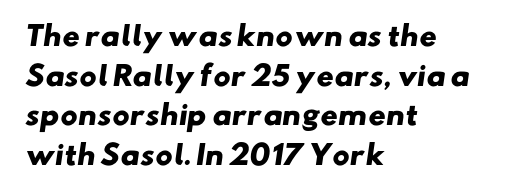
Q: Is the text bold? A: Yes.
Q: Is the text underlined? A: No.
Q: How is the paragraph aligned? A: Left-aligned.
Q: Is the spacing between letters normal or unusually wide? A: Normal.
Q: Is the spacing between lines tight, normal or loose? A: Normal.
